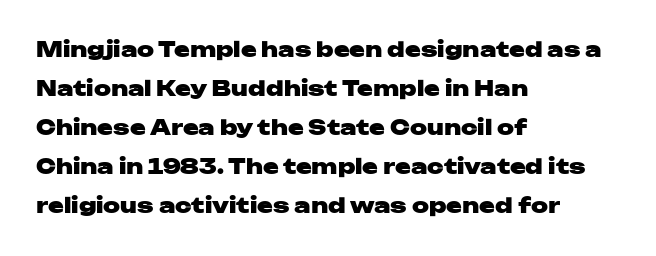
Q: Is the text bold? A: Yes.
Q: Is the text italic (slanted)? A: No, it is upright.
Q: Is the text underlined? A: No.
Q: How is the paragraph aligned? A: Left-aligned.
Q: Is the spacing between letters normal or unusually wide? A: Normal.
